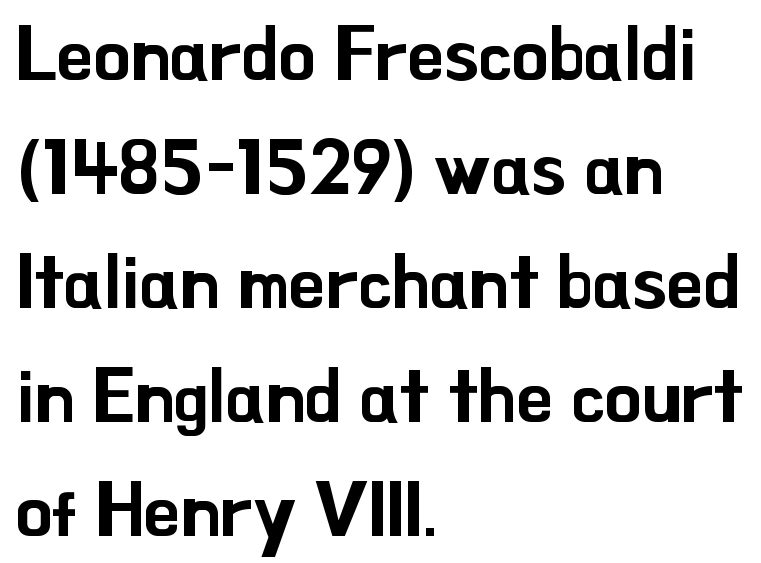
A bare baseline throughout the passage. The lettering stays uniformly vertical, giving the passage a roman look. Baseline-to-baseline distance is the conventional proportion of letter height. The passage is arranged the way most books set body copy — flush left. You could not count columns in this text — the font is proportionally spaced.
